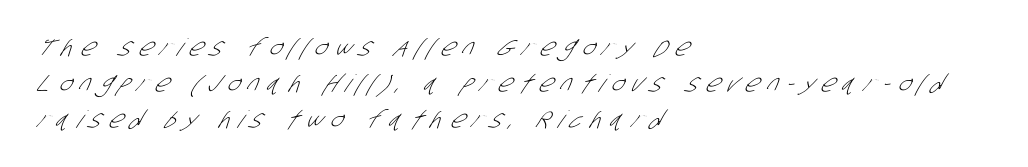
{"bold": "no", "underline": "no", "align": "left", "line_spacing": "normal", "line_spacing_ratio": 1.5, "letter_spacing": "wide", "letter_spacing_em": 0.34, "glyph_px": 24}
